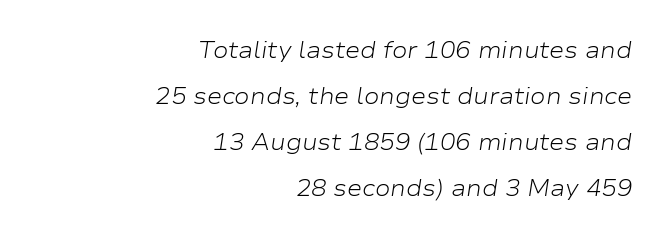
{"italic": "yes", "lean": "right", "slant_degrees": 9, "bold": "no", "underline": "no", "align": "right", "line_spacing": "loose", "line_spacing_ratio": 2.0, "letter_spacing": "normal", "letter_spacing_em": 0.0, "glyph_px": 23}
